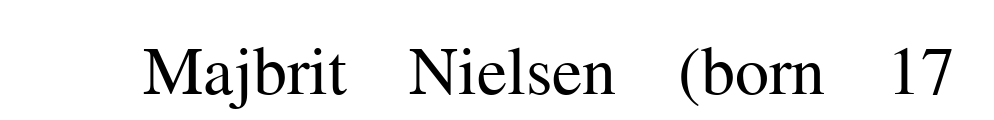
{"serif": "yes", "italic": "no", "bold": "no", "weight": "regular", "width": "normal", "stroke_contrast": "medium", "x_height": "medium", "monospaced": "no", "underline": "no", "letter_spacing": "normal", "letter_spacing_em": 0.0, "glyph_px": 68}
